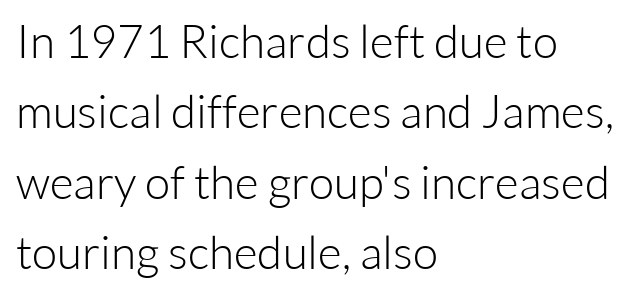
Line spacing here is normal. Weight: regular or lighter. Rendered with straight, roman letterforms. Look at the tracking — it's just the regular setting, nothing added. The space directly below the letters is spotless.
